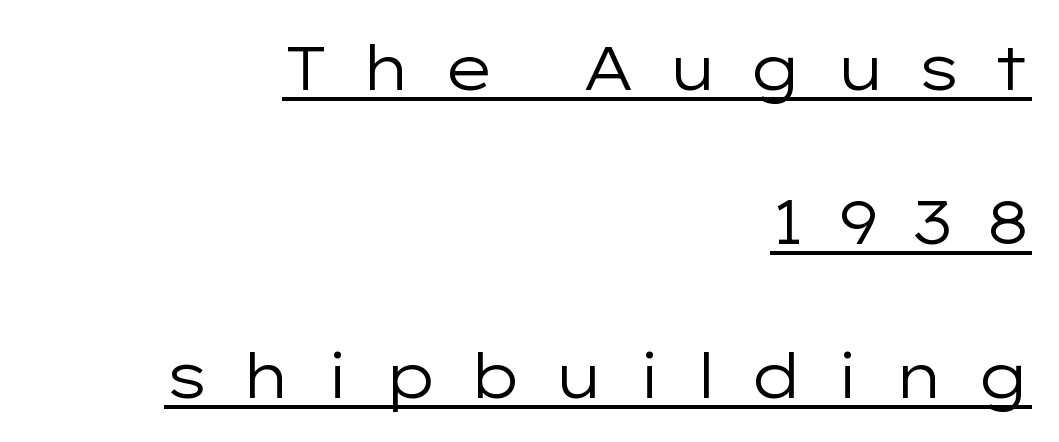
{"serif": "no", "italic": "no", "bold": "no", "weight": "regular", "width": "wide", "stroke_contrast": "low", "x_height": "medium", "monospaced": "no", "underline": "yes", "align": "right", "line_spacing": "loose", "line_spacing_ratio": 2.48, "letter_spacing": "wide", "letter_spacing_em": 0.49, "glyph_px": 62}
